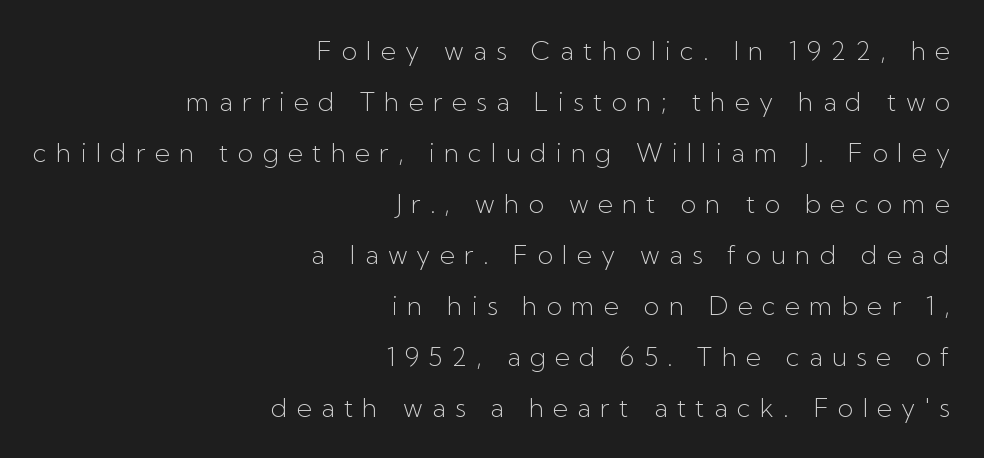
Glyph-to-glyph distance is far greater than everyday printed text. The letters look calm and open, with moderate or lighter stems. The designer dialed line spacing up above the default. Typeset ragged left — the right edge is the straight one.
